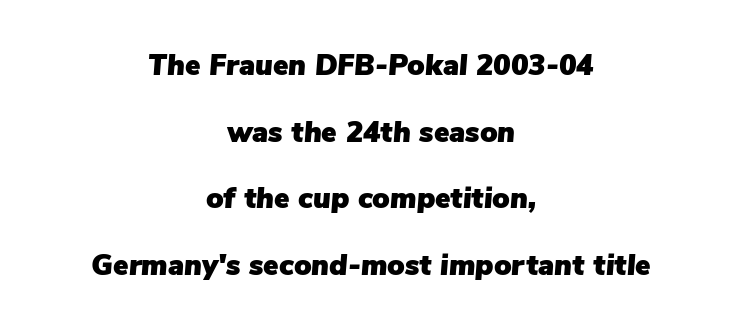
The image shows 29 px text type, italic (leaning right); set centered, loose line spacing (2.3x), normal letter spacing, not underlined; low stroke contrast and a medium x-height.
